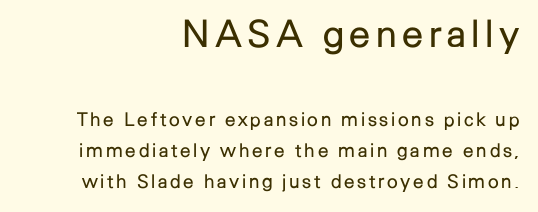
Q: Is the text bold? A: No.
Q: Is the text italic (slanted)? A: No, it is upright.
Q: Is the typeface a serif or a sans-serif typeface? A: Sans-serif.
Q: Is the text underlined? A: No.
Q: How is the paragraph aligned? A: Right-aligned.
Q: Is the spacing between lines tight, normal or loose? A: Normal.
Q: Which block of text is set in a larger size, the first (top) or the second (bottom)? A: The first (top) one.
Q: Width (condensed, normal, or wide)? A: Normal.
Q: Stroke contrast? A: Low.
Q: x-height? A: Medium.
Q: Monospaced? A: No.
